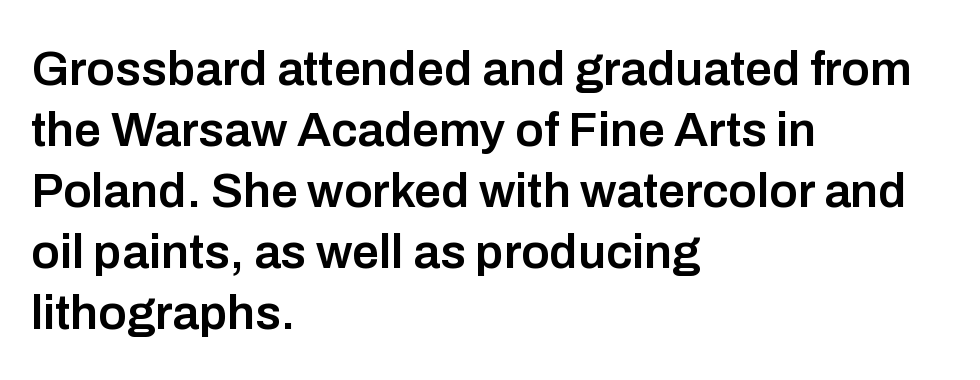
The image shows 48 px semibold sans-serif type, upright; set left-aligned, normal line spacing (1.27x), normal letter spacing, not underlined; low stroke contrast and a medium x-height.
